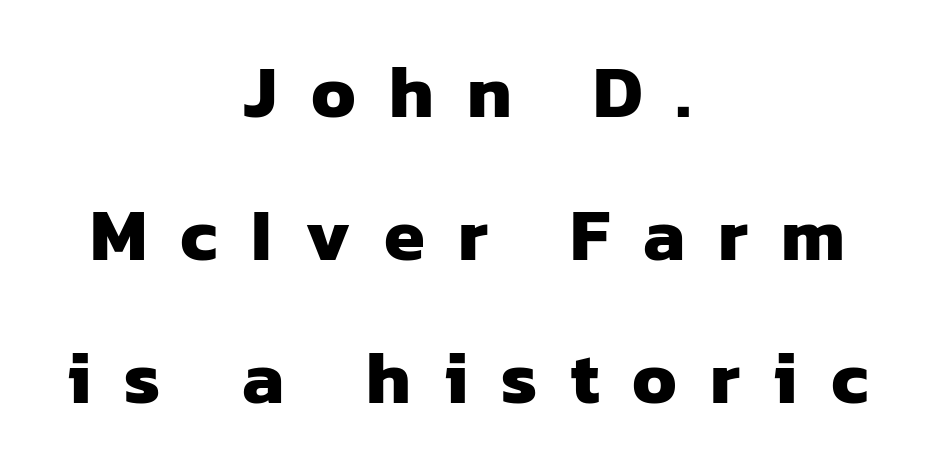
{"serif": "no", "bold": "yes", "weight": "heavy", "width": "normal", "stroke_contrast": "low", "x_height": "medium", "monospaced": "no", "underline": "no", "align": "center", "line_spacing": "loose", "line_spacing_ratio": 1.93, "letter_spacing": "wide", "letter_spacing_em": 0.45, "glyph_px": 74}
